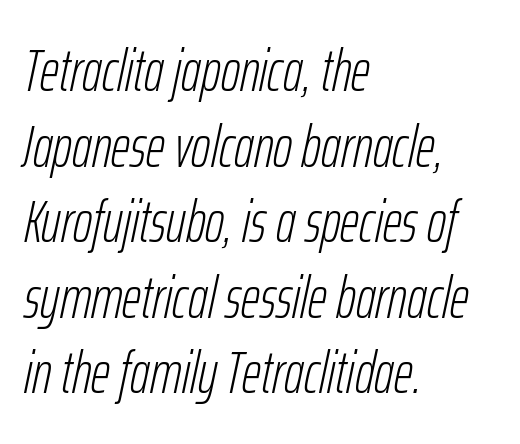
Slanted lettering throughout. Horizontal alignment here is leftward, the default for most running prose. This block has exactly the height ordinary leading produces. The face used here is rendered with its standard letterfit. Letters have the restrained weight of plain body copy at most.
